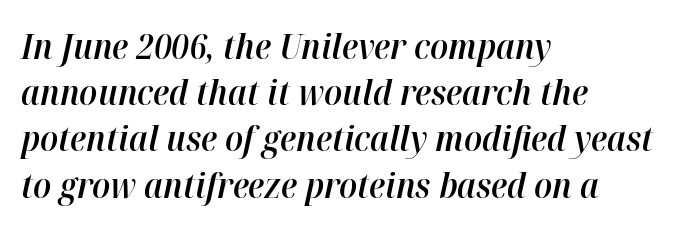
Q: Is the text bold? A: Semi-bold.
Q: Is the text italic (slanted)? A: Yes, it leans right by about 12 degrees.
Q: Is the text underlined? A: No.
Q: How is the paragraph aligned? A: Left-aligned.
Q: Is the spacing between letters normal or unusually wide? A: Normal.
Q: Is the spacing between lines tight, normal or loose? A: Normal.
Q: Width (condensed, normal, or wide)? A: Normal.
Q: Stroke contrast? A: High.
Q: x-height? A: Medium.
Q: Monospaced? A: No.
